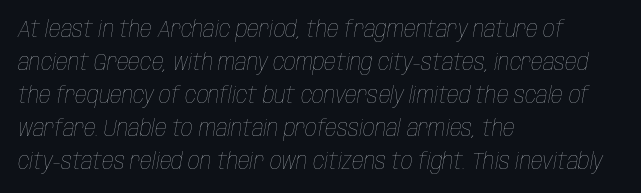
{"italic": "yes", "lean": "right", "slant_degrees": 10, "bold": "no", "underline": "no", "align": "left", "line_spacing": "normal", "line_spacing_ratio": 1.43, "letter_spacing": "normal", "letter_spacing_em": 0.0, "glyph_px": 23}
